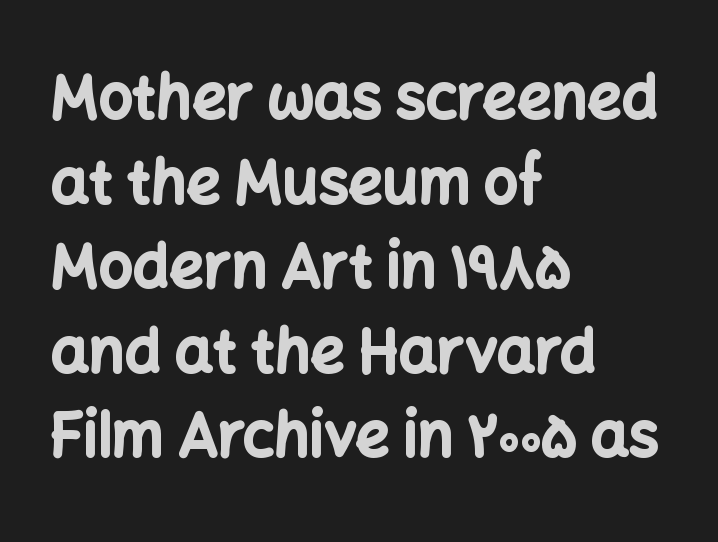
{"serif": "no", "italic": "no", "bold": "yes", "weight": "bold", "width": "normal", "stroke_contrast": "low", "x_height": "medium", "monospaced": "no", "underline": "no", "align": "left", "line_spacing": "normal", "line_spacing_ratio": 1.41, "letter_spacing": "normal", "letter_spacing_em": 0.0, "glyph_px": 60}
